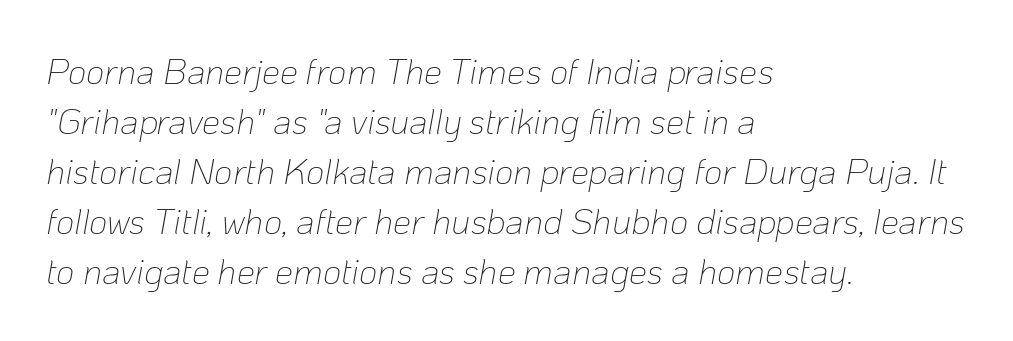
{"italic": "yes", "lean": "right", "slant_degrees": 10, "bold": "no", "weight": "thin", "width": "normal", "stroke_contrast": "low", "x_height": "medium", "monospaced": "no", "underline": "no", "align": "left", "line_spacing": "normal", "line_spacing_ratio": 1.39, "letter_spacing": "normal", "letter_spacing_em": 0.0, "glyph_px": 36}
